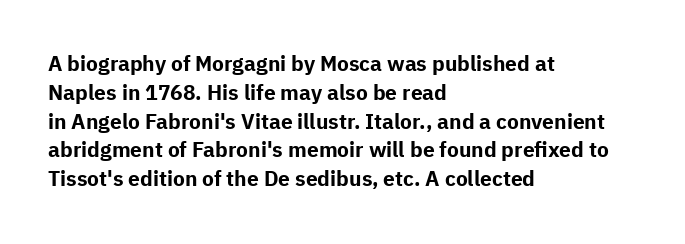
Q: Is the text bold? A: Yes.
Q: Is the text italic (slanted)? A: No, it is upright.
Q: Is the text underlined? A: No.
Q: How is the paragraph aligned? A: Left-aligned.
Q: Is the spacing between letters normal or unusually wide? A: Normal.
Q: Is the spacing between lines tight, normal or loose? A: Normal.
